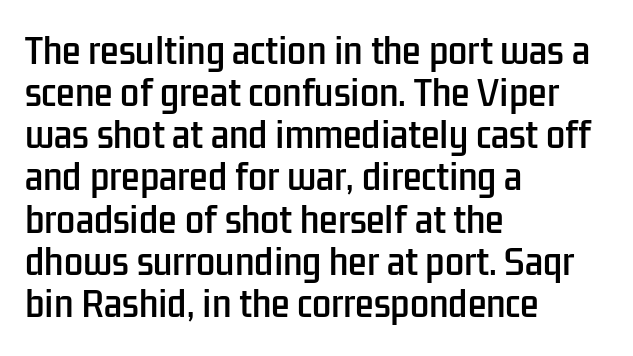
The image shows 34 px condensed sans-serif type, upright; set left-aligned, line spacing 1.24x, normal letter spacing, not underlined; low stroke contrast and a medium x-height.
